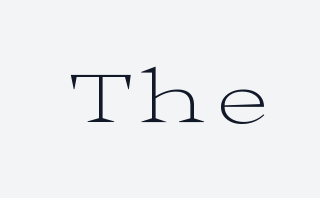
Looks like regular typesetting: each glyph gets only the width it needs. Descenders hang freely into open space. Note: serifs present on the glyphs. The letters stand straight up with perfectly vertical stems. Unbolded letterforms with no extra heft.
